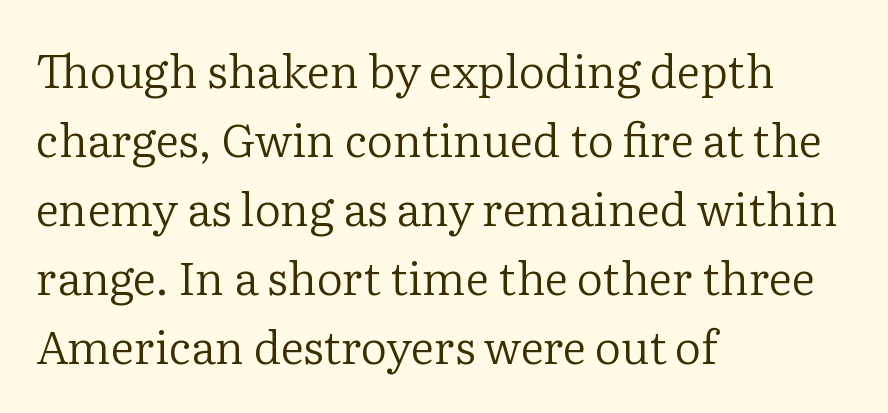
The image shows 46 px regular-weight serif type, upright; set left-aligned, normal line spacing (1.5x), normal letter spacing, not underlined; low stroke contrast and a medium x-height.
